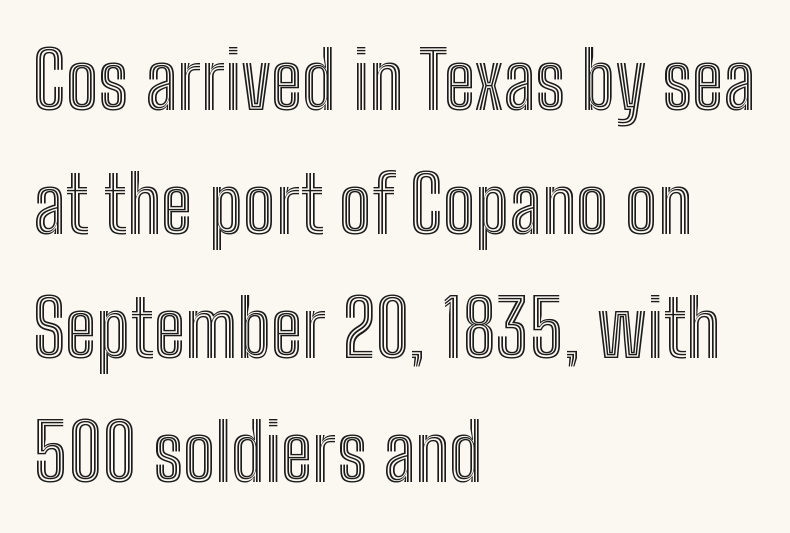
Horizontal alignment here is leftward, the default for most running prose. These lines sit exactly where default settings would place them. Compared with typical body copy, the letter spacing here is the same. Character widths vary here, with narrow letters taking less room than wide ones.
